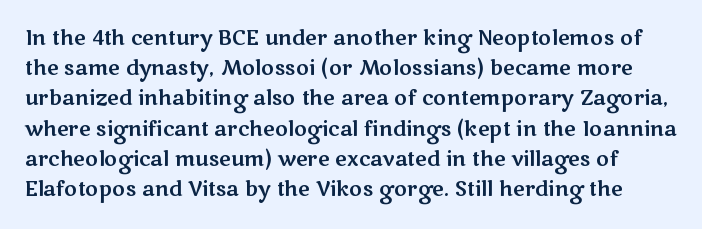
In terms of posture, this sample is upright. Regarding leading, the lines here are spaced in the standard way. The horizontal fit of the characters is conventional and even. Bare-footed words on every line.
